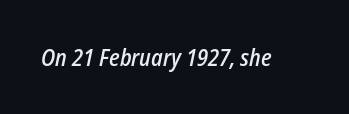
Caption: semibold face, moderately heavy strokes. Clear beneath every line of the passage. This sample uses plain, unmodified letter spacing. Does the lettering tilt? It does — this is italic.
